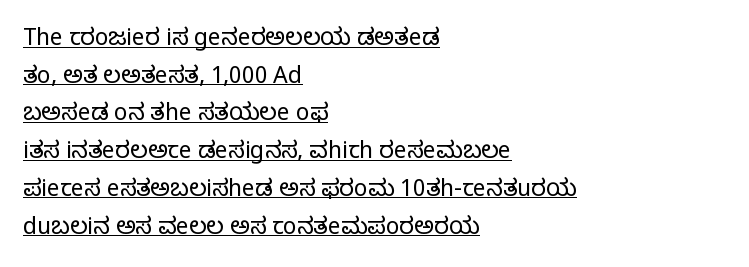
Q: Is the text bold? A: No.
Q: Is the text italic (slanted)? A: No, it is upright.
Q: Is the text underlined? A: Yes.
Q: How is the paragraph aligned? A: Left-aligned.
Q: Is the spacing between letters normal or unusually wide? A: Normal.
Q: Is the spacing between lines tight, normal or loose? A: Normal.
